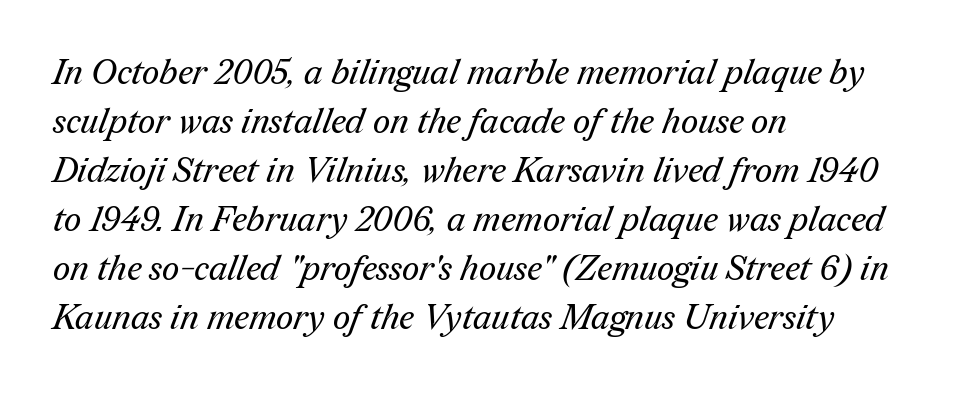
The image shows 34 px regular-weight serif type; set left-aligned, normal line spacing (1.44x), normal letter spacing, not underlined; medium stroke contrast and a medium x-height.
